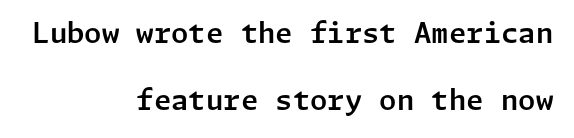
Q: Is the text italic (slanted)? A: No, it is upright.
Q: Is the typeface a serif or a sans-serif typeface? A: Sans-serif.
Q: Is the text underlined? A: No.
Q: How is the paragraph aligned? A: Right-aligned.
Q: Is the spacing between letters normal or unusually wide? A: Normal.
Q: Is the spacing between lines tight, normal or loose? A: Loose.
Q: Width (condensed, normal, or wide)? A: Normal.
Q: Stroke contrast? A: Low.
Q: x-height? A: Medium.
